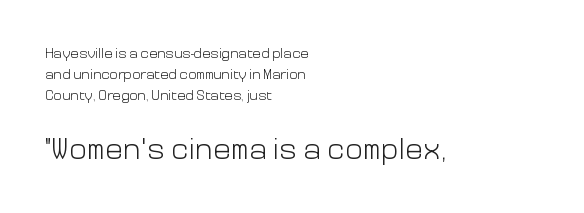
Q: Is the text bold? A: No.
Q: Is the text italic (slanted)? A: No, it is upright.
Q: Is the typeface a serif or a sans-serif typeface? A: Sans-serif.
Q: Is the text underlined? A: No.
Q: How is the paragraph aligned? A: Left-aligned.
Q: Is the spacing between letters normal or unusually wide? A: Normal.
Q: Is the spacing between lines tight, normal or loose? A: Normal.
Q: Which block of text is set in a larger size, the first (top) or the second (bottom)? A: The second (bottom) one.
Q: Width (condensed, normal, or wide)? A: Normal.
Q: Stroke contrast? A: Low.
Q: x-height? A: Medium.
Q: Monospaced? A: No.
